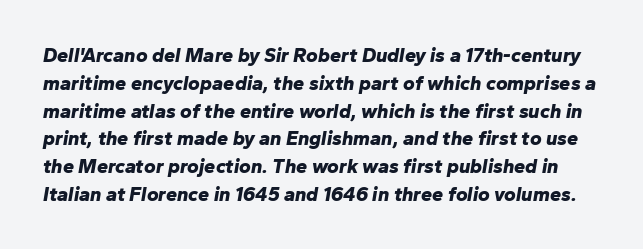
{"italic": "yes", "lean": "right", "slant_degrees": 10, "bold": "yes", "underline": "no", "line_spacing": "normal", "line_spacing_ratio": 1.39, "letter_spacing": "normal", "letter_spacing_em": 0.0, "glyph_px": 20}
